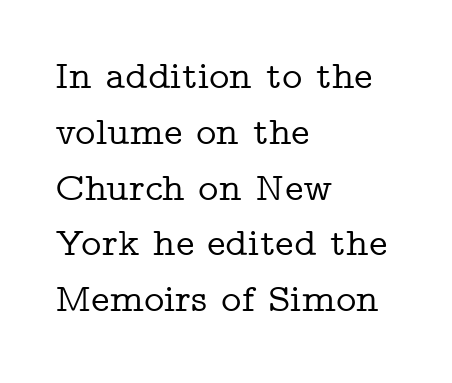
Q: Is the text italic (slanted)? A: No, it is upright.
Q: Is the typeface a serif or a sans-serif typeface? A: Serif.
Q: Is the text underlined? A: No.
Q: How is the paragraph aligned? A: Left-aligned.
Q: Is the spacing between letters normal or unusually wide? A: Normal.
Q: Is the spacing between lines tight, normal or loose? A: Normal.
Q: Width (condensed, normal, or wide)? A: Wide.
Q: Stroke contrast? A: Low.
Q: x-height? A: Medium.
Q: Monospaced? A: No.
